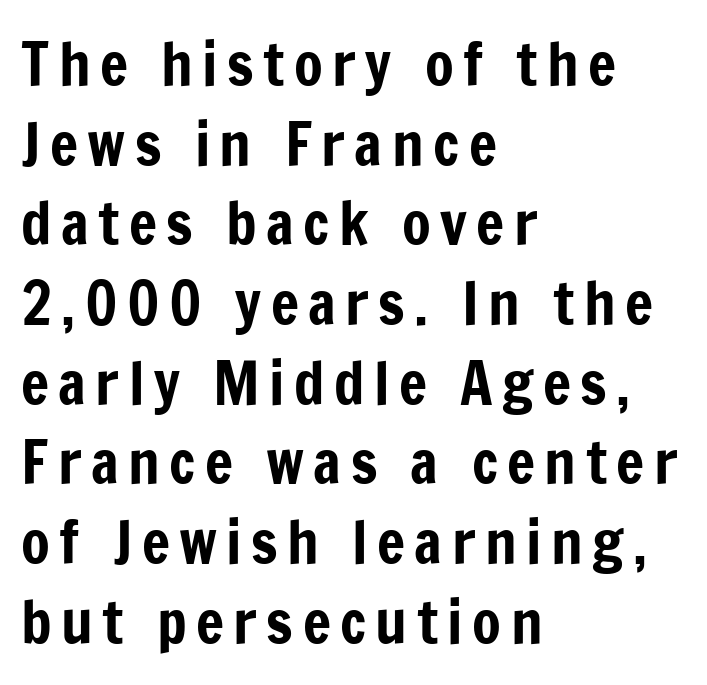
Q: Is the text italic (slanted)? A: No, it is upright.
Q: Is the typeface a serif or a sans-serif typeface? A: Sans-serif.
Q: Is the text underlined? A: No.
Q: How is the paragraph aligned? A: Left-aligned.
Q: Is the spacing between lines tight, normal or loose? A: Normal.
Q: Width (condensed, normal, or wide)? A: Condensed.
Q: Stroke contrast? A: Low.
Q: x-height? A: Medium.
Q: Monospaced? A: No.
